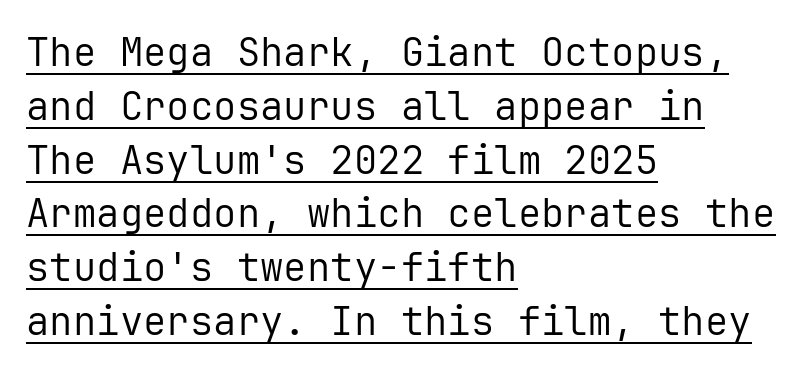
The image shows 39 px regular-weight sans-serif type, upright, monospaced; set left-aligned, normal line spacing (1.38x), normal letter spacing, underlined; low stroke contrast and a medium x-height.
